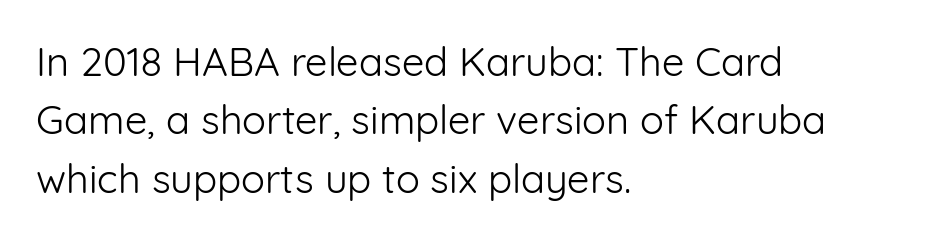
The image shows 40 px light sans-serif type, upright; set left-aligned, normal line spacing (1.46x), normal letter spacing, not underlined; low stroke contrast and a medium x-height.
